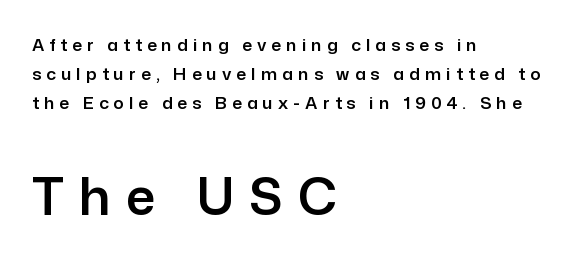
Q: Is the text italic (slanted)? A: No, it is upright.
Q: Is the typeface a serif or a sans-serif typeface? A: Sans-serif.
Q: Is the text underlined? A: No.
Q: How is the paragraph aligned? A: Left-aligned.
Q: Is the spacing between letters normal or unusually wide? A: Unusually wide.
Q: Is the spacing between lines tight, normal or loose? A: Normal.
Q: Which block of text is set in a larger size, the first (top) or the second (bottom)? A: The second (bottom) one.
Q: Width (condensed, normal, or wide)? A: Normal.
Q: Stroke contrast? A: Low.
Q: x-height? A: Medium.
Q: Monospaced? A: No.
